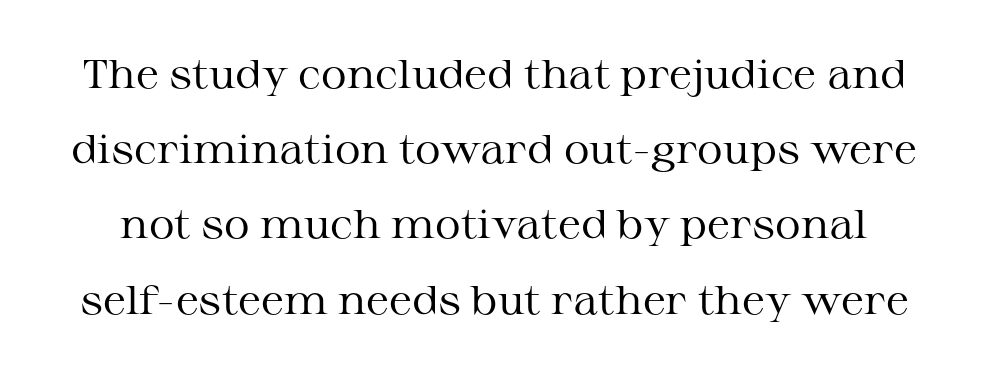
The image shows 40 px regular-weight, wide serif type, upright; set line spacing 1.88x, normal letter spacing, not underlined; medium stroke contrast and a medium x-height.
